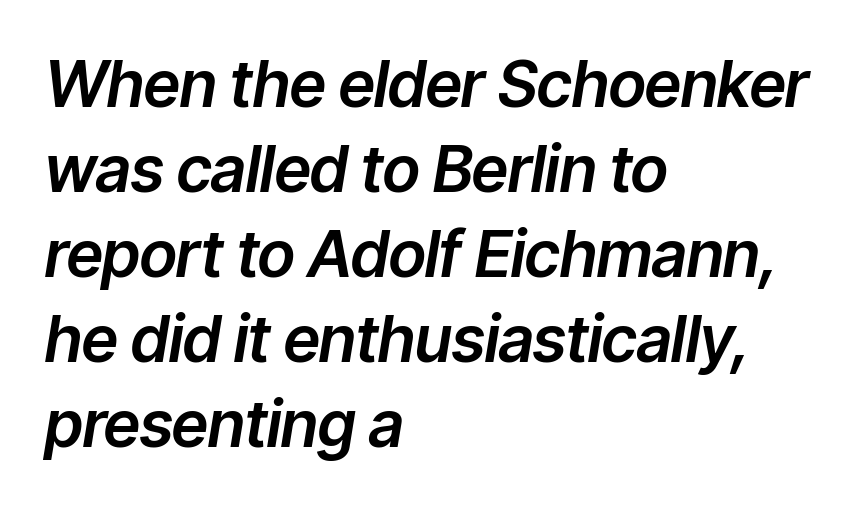
How would I describe the line gaps? Plain and ordinary. Each row of text sits above clean, open space. The passage shown is typed in a proportional face where columns would drift. The text block is weighted toward the left margin, trailing off unevenly rightward. Tracking here is standard; glyphs follow each other at the usual distance. Characters are canted at an angle relative to the baseline's perpendicular.
